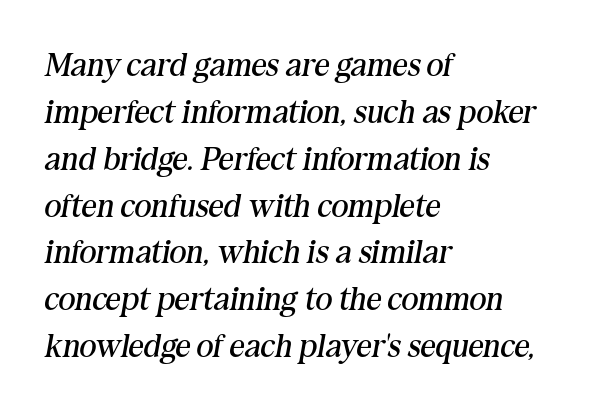
The rendering anchors every line to the left-hand side. Look at the bottom of the vertical strokes: they flare into serifs here. In terms of posture, this sample is oblique. Ink coverage per letter is moderate at most. Leading matches the norm, producing a regular column.
